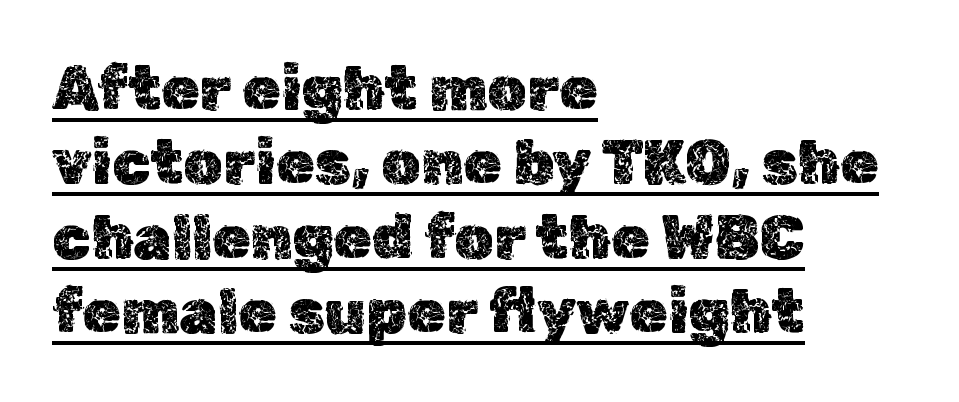
{"italic": "no", "width": "normal", "x_height": "medium", "monospaced": "no", "underline": "yes", "align": "left", "line_spacing_ratio": 1.2, "letter_spacing": "normal", "letter_spacing_em": 0.0, "glyph_px": 62}
